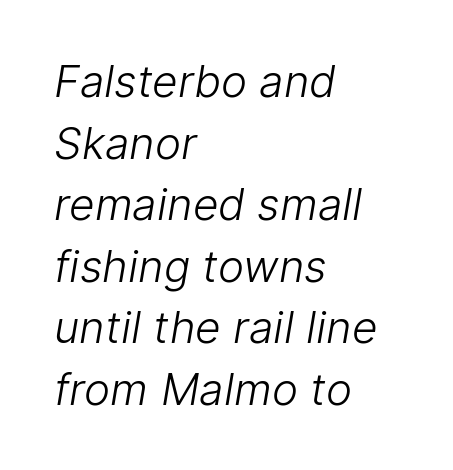
Q: Is the text bold? A: No.
Q: Is the typeface a serif or a sans-serif typeface? A: Sans-serif.
Q: Is the text underlined? A: No.
Q: How is the paragraph aligned? A: Left-aligned.
Q: Is the spacing between letters normal or unusually wide? A: Normal.
Q: Is the spacing between lines tight, normal or loose? A: Normal.
Q: Width (condensed, normal, or wide)? A: Normal.
Q: Stroke contrast? A: Low.
Q: x-height? A: Medium.
Q: Monospaced? A: No.
